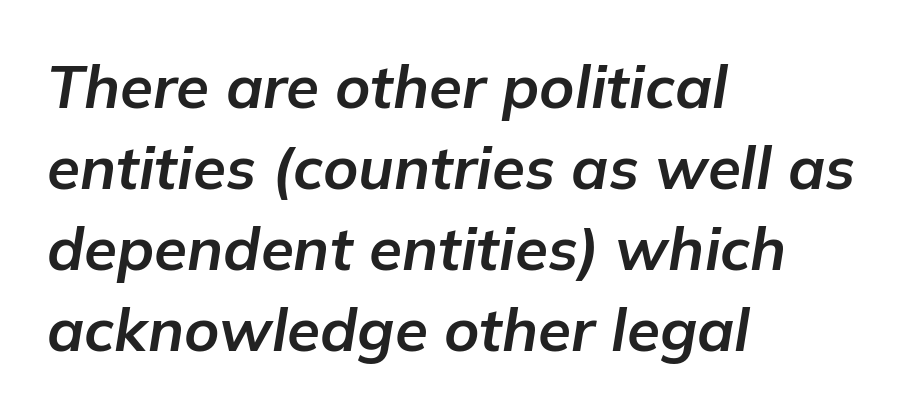
{"italic": "yes", "lean": "right", "slant_degrees": 9, "bold": "yes", "weight": "bold", "width": "normal", "stroke_contrast": "low", "x_height": "medium", "monospaced": "no", "underline": "no", "align": "left", "line_spacing": "normal", "line_spacing_ratio": 1.35, "letter_spacing": "normal", "letter_spacing_em": 0.0, "glyph_px": 60}
